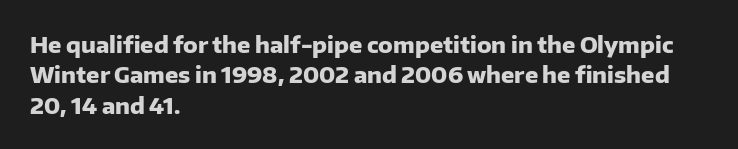
{"italic": "no", "bold": "yes", "underline": "no", "align": "left", "line_spacing": "normal", "line_spacing_ratio": 1.38, "letter_spacing": "normal", "letter_spacing_em": 0.0, "glyph_px": 22}
